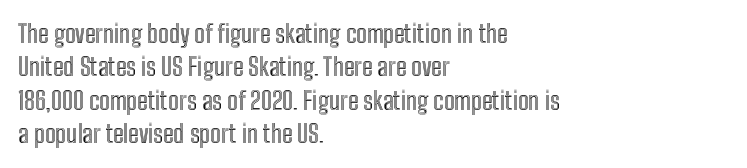
Q: Is the text italic (slanted)? A: No, it is upright.
Q: Is the text underlined? A: No.
Q: How is the paragraph aligned? A: Left-aligned.
Q: Is the spacing between letters normal or unusually wide? A: Normal.
Q: Is the spacing between lines tight, normal or loose? A: Normal.
